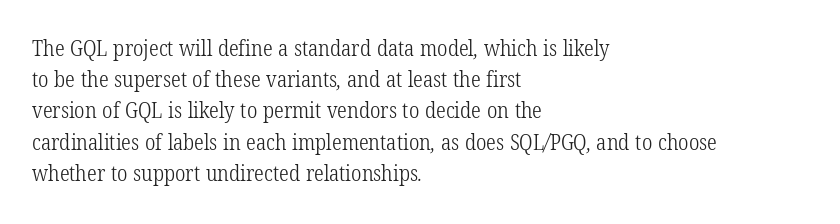
{"bold": "no", "underline": "no", "align": "left", "line_spacing": "normal", "line_spacing_ratio": 1.42, "letter_spacing": "normal", "letter_spacing_em": 0.0, "glyph_px": 22}
